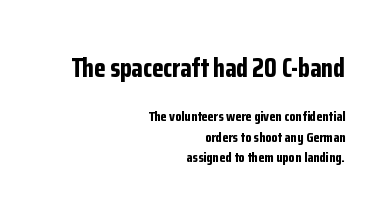
The image shows 26 px bold type, upright; set right-aligned, normal line spacing (1.45x), normal letter spacing, not underlined; the first (top) block is 1.86x larger.
